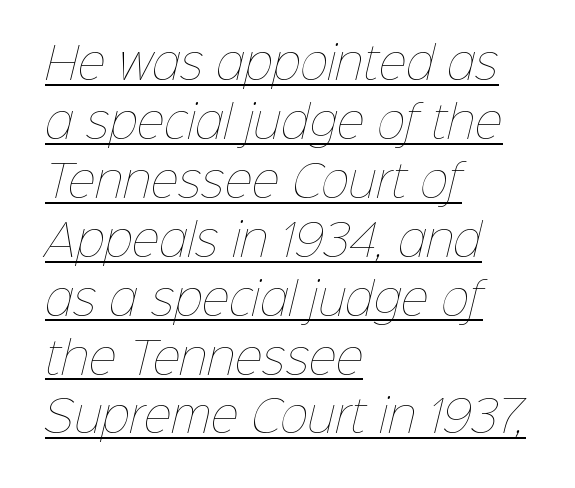
Every row of glyphs begins at an identical x-position on the left. The glyphs are accompanied by a horizontal stroke just below them. Students, observe: this is what conventionally led text looks like. Here the designer chose a conventional face with non-uniform glyph widths. Stem width sits at or under what a default text font uses. Does extra space separate the letters? No, they use regular spacing.
